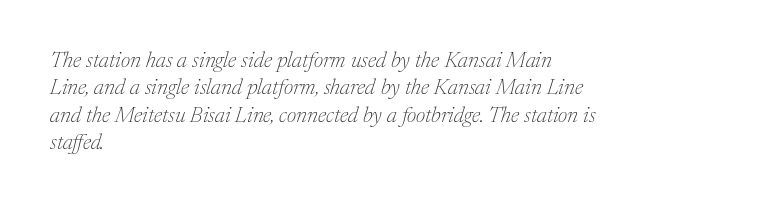
{"italic": "yes", "lean": "right", "slant_degrees": 17, "bold": "no", "underline": "no", "align": "left", "line_spacing": "normal", "line_spacing_ratio": 1.25, "letter_spacing": "normal", "letter_spacing_em": 0.0, "glyph_px": 22}
